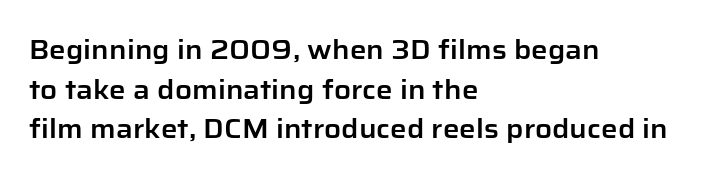
Q: Is the text italic (slanted)? A: No, it is upright.
Q: Is the text underlined? A: No.
Q: How is the paragraph aligned? A: Left-aligned.
Q: Is the spacing between letters normal or unusually wide? A: Normal.
Q: Is the spacing between lines tight, normal or loose? A: Normal.
